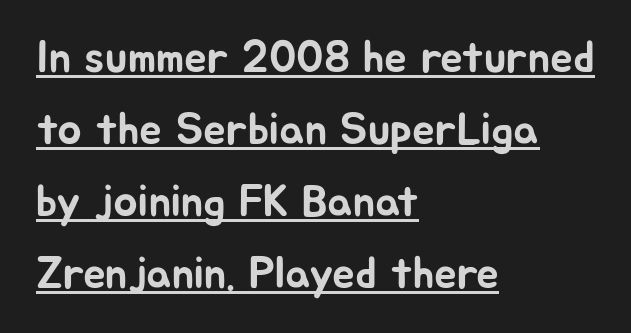
{"serif": "no", "italic": "no", "width": "normal", "stroke_contrast": "low", "x_height": "medium", "monospaced": "no", "underline": "yes", "align": "left", "line_spacing": "normal", "line_spacing_ratio": 1.6, "letter_spacing": "normal", "letter_spacing_em": 0.0, "glyph_px": 45}
